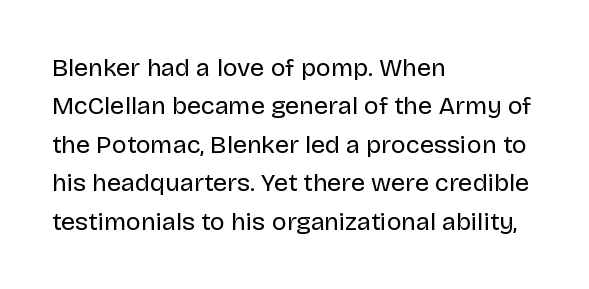
Q: Is the text bold? A: No.
Q: Is the text italic (slanted)? A: No, it is upright.
Q: Is the text underlined? A: No.
Q: How is the paragraph aligned? A: Left-aligned.
Q: Is the spacing between letters normal or unusually wide? A: Normal.
Q: Is the spacing between lines tight, normal or loose? A: Normal.
